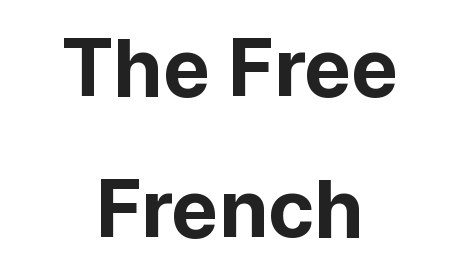
The image shows 79 px bold sans-serif type, upright; set centered, line spacing 1.78x, normal letter spacing, not underlined; low stroke contrast and a medium x-height.
